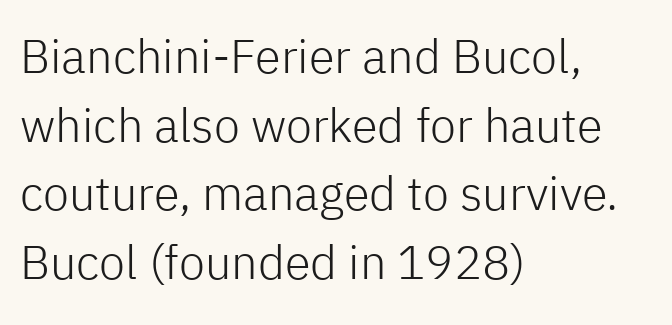
Q: Is the text bold? A: No.
Q: Is the text italic (slanted)? A: No, it is upright.
Q: Is the typeface a serif or a sans-serif typeface? A: Sans-serif.
Q: Is the text underlined? A: No.
Q: How is the paragraph aligned? A: Left-aligned.
Q: Is the spacing between letters normal or unusually wide? A: Normal.
Q: Is the spacing between lines tight, normal or loose? A: Normal.
Q: Width (condensed, normal, or wide)? A: Normal.
Q: Stroke contrast? A: Low.
Q: x-height? A: Medium.
Q: Monospaced? A: No.
